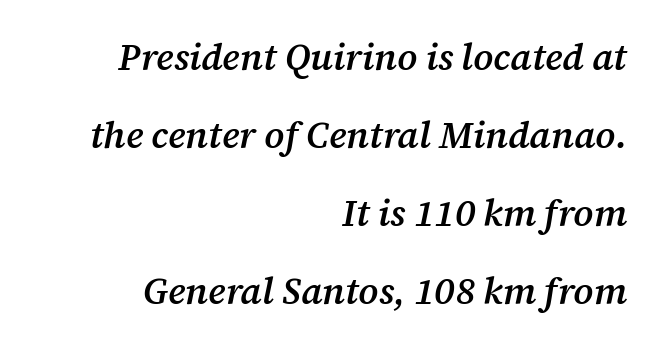
The image shows 37 px semibold serif type, italic (leaning right); set right-aligned, loose line spacing (2.11x), normal letter spacing, not underlined; medium stroke contrast and a medium x-height.
